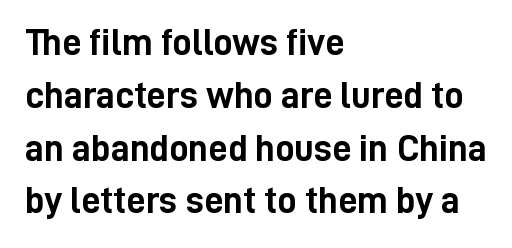
The image shows 38 px semibold, condensed sans-serif type, upright; set left-aligned, normal line spacing (1.39x), normal letter spacing, not underlined; low stroke contrast and a medium x-height.
